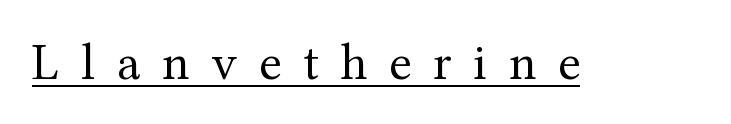
{"serif": "yes", "italic": "no", "bold": "no", "weight": "regular", "width": "normal", "stroke_contrast": "medium", "x_height": "medium", "monospaced": "no", "underline": "yes", "letter_spacing": "wide", "letter_spacing_em": 0.42, "glyph_px": 52}
